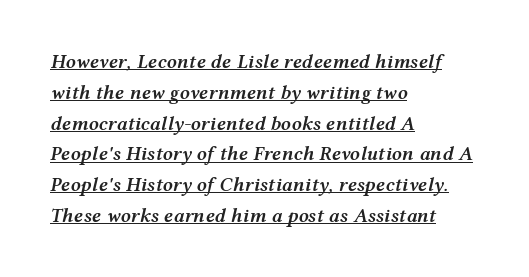
The type is set solid horizontally, with unmodified tracking. Descenders here cross a horizontal rule under the line. A fair bit of extra ink — the face is semibold, not bold. The paragraph has a hard left edge and a soft right edge. Style check: oblique.
